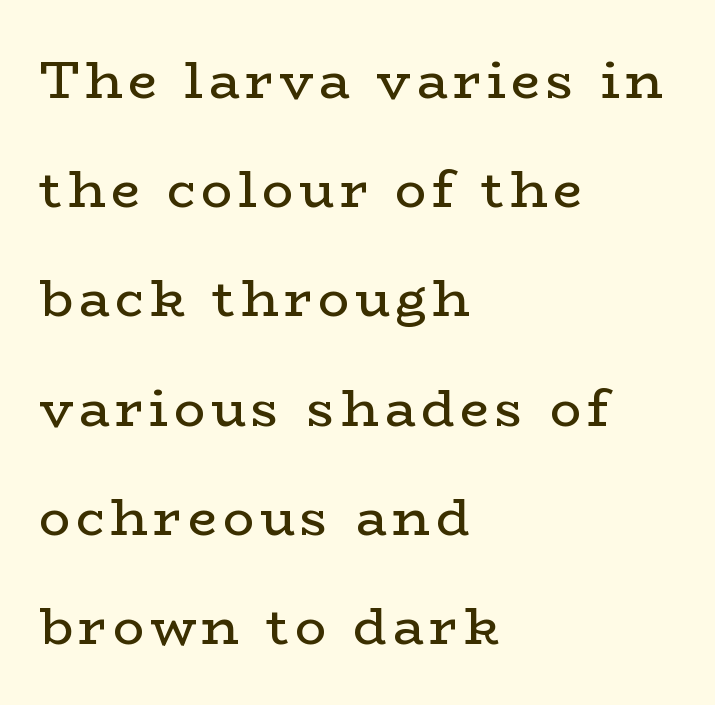
Q: Is the text bold? A: No.
Q: Is the text italic (slanted)? A: No, it is upright.
Q: Is the typeface a serif or a sans-serif typeface? A: Serif.
Q: Is the text underlined? A: No.
Q: How is the paragraph aligned? A: Left-aligned.
Q: Is the spacing between lines tight, normal or loose? A: Loose.
Q: Width (condensed, normal, or wide)? A: Wide.
Q: Stroke contrast? A: Low.
Q: x-height? A: Medium.
Q: Monospaced? A: No.
